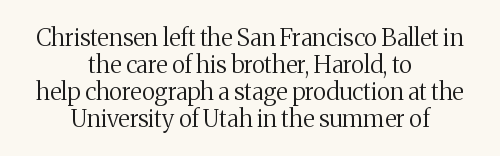
Is the letter spacing exaggerated? No — it looks like the ordinary default. These lines are centered, leaving both edges ragged. Is there any slant? The stems are plumb. Rule under the text: the space is simply empty.
